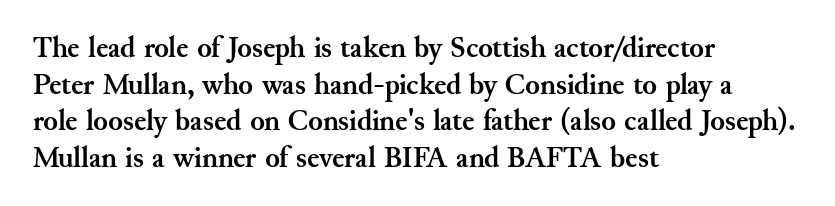
{"serif": "yes", "italic": "no", "bold": "yes", "weight": "semibold", "width": "normal", "stroke_contrast": "medium", "x_height": "small", "monospaced": "no", "underline": "no", "align": "left", "line_spacing_ratio": 1.22, "letter_spacing": "normal", "letter_spacing_em": 0.0, "glyph_px": 30}
